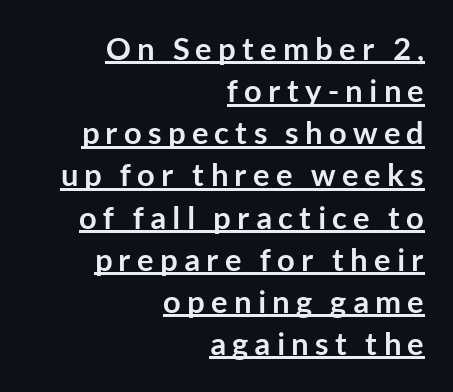
Rendered with straight, roman letterforms. In CSS terms this would be text-align: right. You could only call the tracking loose — the letters float apart. The rendering shows plain stroke endings on the letterforms — a sans-serif design.
